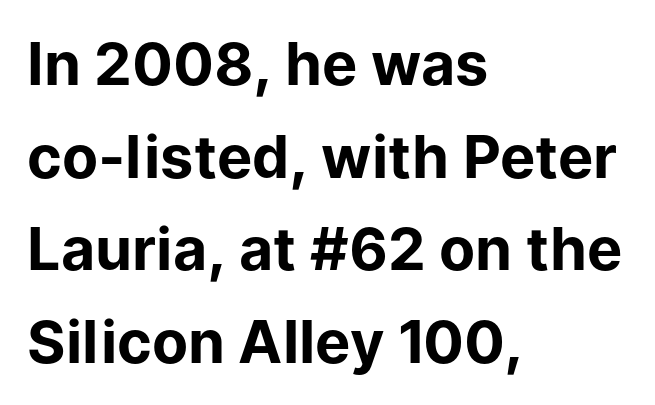
The ragged edge is on the right, which tells us the setting is flush left. Quick note: underline off. Posture: straight, roman, zero tilt. Classification — sans serif. Standard letterfit; no display-style spreading of the glyphs.
